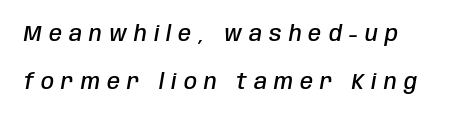
{"italic": "yes", "lean": "right", "slant_degrees": 10, "bold": "semi", "underline": "no", "line_spacing": "loose", "line_spacing_ratio": 2.28, "letter_spacing": "wide", "letter_spacing_em": 0.34, "glyph_px": 21}
